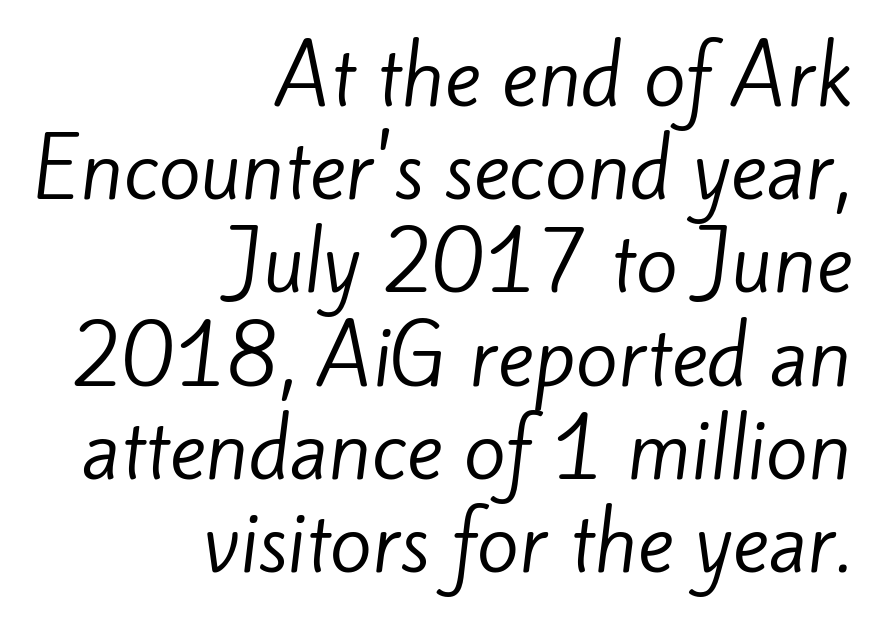
Q: Is the text bold? A: No.
Q: Is the typeface a serif or a sans-serif typeface? A: Sans-serif.
Q: Is the text underlined? A: No.
Q: How is the paragraph aligned? A: Right-aligned.
Q: Is the spacing between letters normal or unusually wide? A: Normal.
Q: Width (condensed, normal, or wide)? A: Normal.
Q: Stroke contrast? A: Low.
Q: x-height? A: Small.
Q: Monospaced? A: No.
